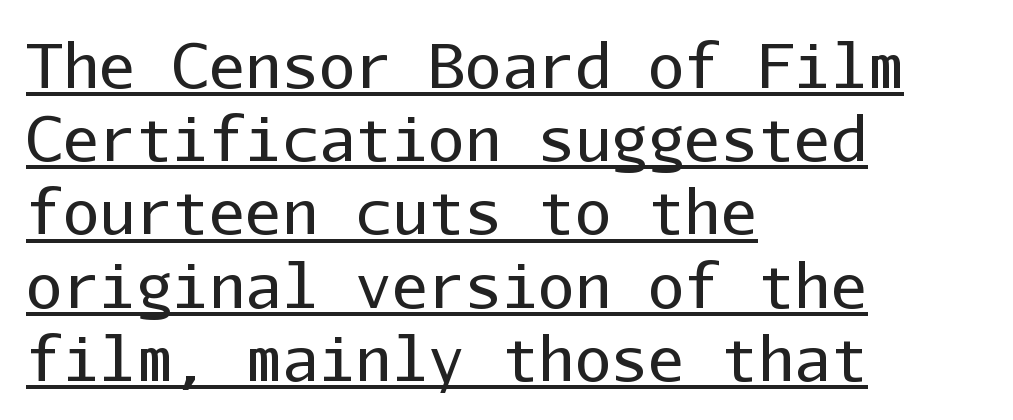
Q: Is the text bold? A: No.
Q: Is the text italic (slanted)? A: No, it is upright.
Q: Is the typeface a serif or a sans-serif typeface? A: Sans-serif.
Q: Is the text underlined? A: Yes.
Q: How is the paragraph aligned? A: Left-aligned.
Q: Is the spacing between letters normal or unusually wide? A: Normal.
Q: Width (condensed, normal, or wide)? A: Normal.
Q: Stroke contrast? A: Low.
Q: x-height? A: Medium.
Q: Monospaced? A: Yes.
